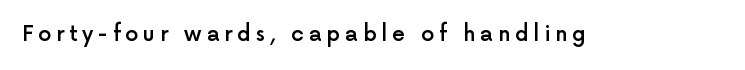
Q: Is the text bold? A: Semi-bold.
Q: Is the text italic (slanted)? A: No, it is upright.
Q: Is the text underlined? A: No.
Q: Is the spacing between letters normal or unusually wide? A: Unusually wide.
